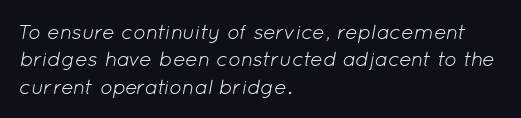
Q: Is the text bold? A: No.
Q: Is the text italic (slanted)? A: Yes, it leans right by about 12 degrees.
Q: Is the text underlined? A: No.
Q: How is the paragraph aligned? A: Left-aligned.
Q: Is the spacing between letters normal or unusually wide? A: Normal.
Q: Is the spacing between lines tight, normal or loose? A: Normal.
